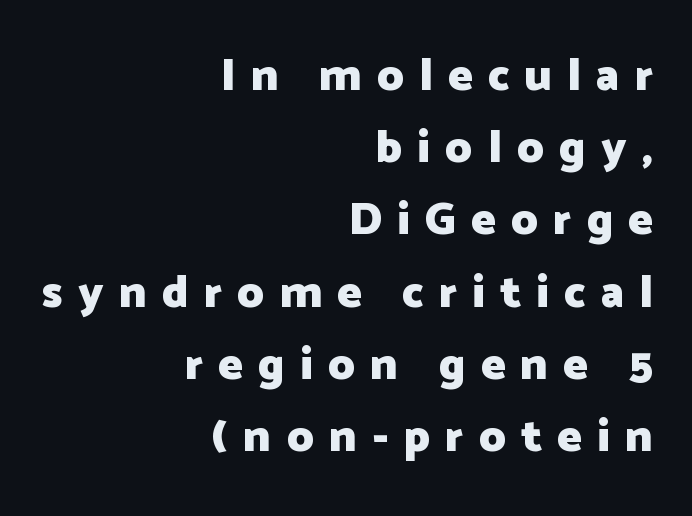
Q: Is the text bold? A: Yes.
Q: Is the text italic (slanted)? A: No, it is upright.
Q: Is the typeface a serif or a sans-serif typeface? A: Sans-serif.
Q: Is the text underlined? A: No.
Q: How is the paragraph aligned? A: Right-aligned.
Q: Is the spacing between letters normal or unusually wide? A: Unusually wide.
Q: Is the spacing between lines tight, normal or loose? A: Normal.
Q: Width (condensed, normal, or wide)? A: Normal.
Q: Stroke contrast? A: Low.
Q: x-height? A: Medium.
Q: Monospaced? A: No.
